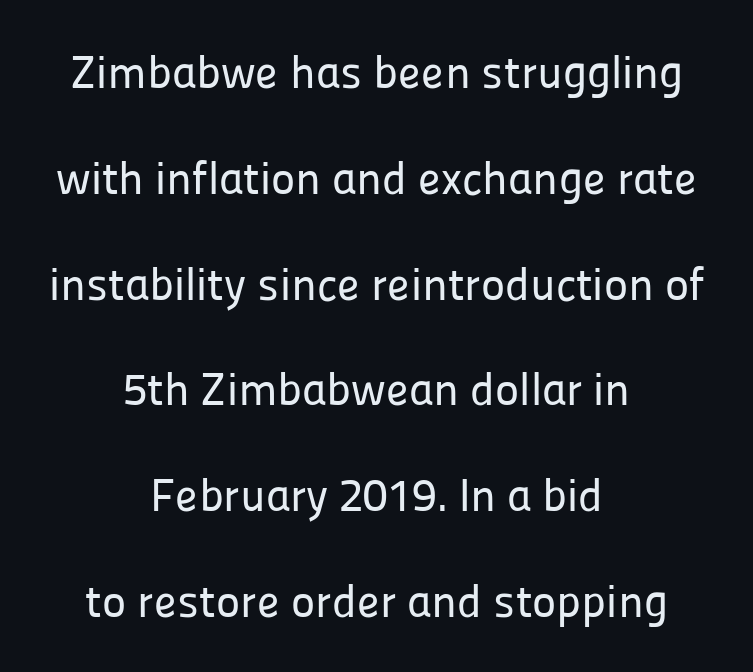
A typesetter would call this proportional, since set widths differ per character. The designer dialed line spacing up above the default. The foot of each line stays bare and open. What kind of face is this? One without serifs — a sans. Here the glyphs are tracked normally, forming tight word shapes. These lines are centered, leaving both edges ragged.
